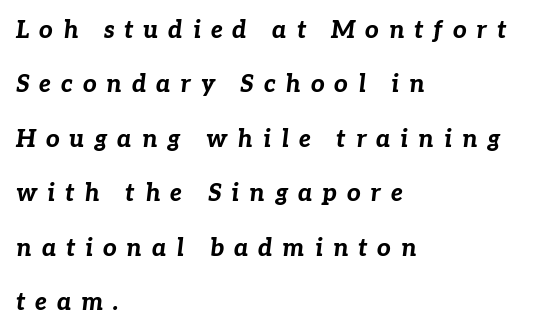
Q: Is the text bold? A: Yes.
Q: Is the text italic (slanted)? A: Yes, it leans right by about 7 degrees.
Q: Is the text underlined? A: No.
Q: How is the paragraph aligned? A: Left-aligned.
Q: Is the spacing between letters normal or unusually wide? A: Unusually wide.
Q: Is the spacing between lines tight, normal or loose? A: Loose.
